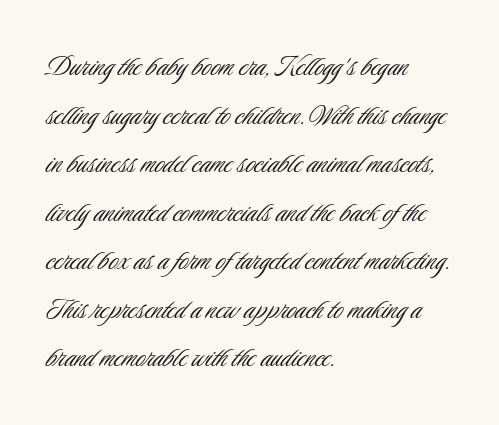
{"serif": "no", "bold": "no", "weight": "light", "width": "condensed", "stroke_contrast": "low", "x_height": "small", "monospaced": "no", "underline": "no", "align": "left", "line_spacing": "normal", "line_spacing_ratio": 1.47, "letter_spacing": "normal", "letter_spacing_em": 0.0, "glyph_px": 33}
